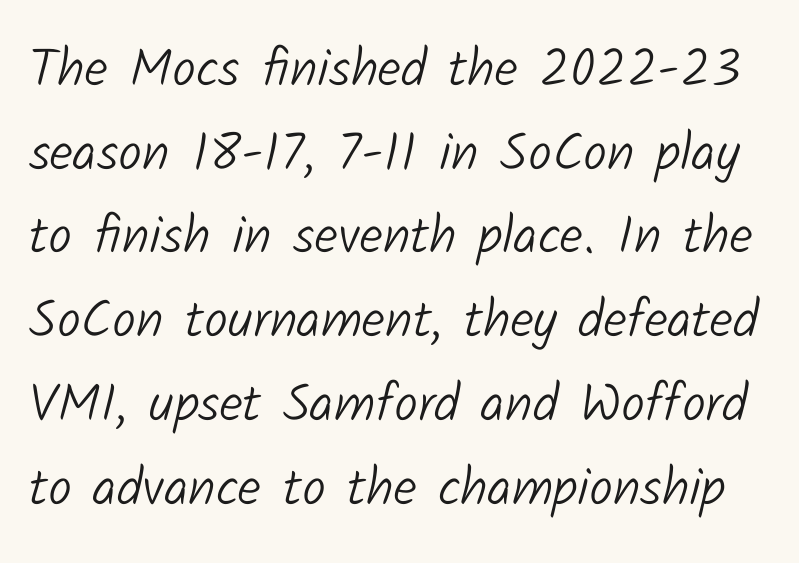
The image shows 53 px light sans-serif type; set normal line spacing (1.58x), normal letter spacing, not underlined; low stroke contrast and a medium x-height.
